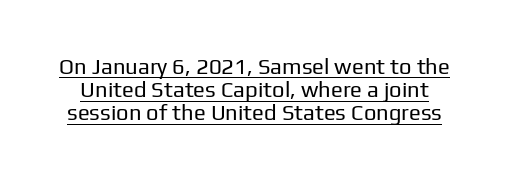
If you drew a line through each stem, it would be perfectly vertical. You could call the tracking neutral — neither tight nor loose. Does the leading feel generous? Not at all — it's pinched. The string is rendered with underlining switched on.
